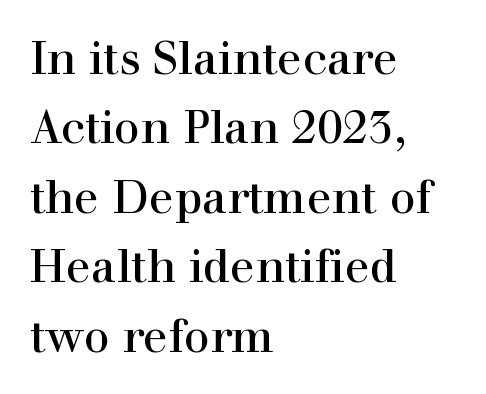
Q: Is the text italic (slanted)? A: No, it is upright.
Q: Is the typeface a serif or a sans-serif typeface? A: Serif.
Q: Is the text underlined? A: No.
Q: How is the paragraph aligned? A: Left-aligned.
Q: Is the spacing between letters normal or unusually wide? A: Normal.
Q: Is the spacing between lines tight, normal or loose? A: Normal.
Q: Width (condensed, normal, or wide)? A: Normal.
Q: x-height? A: Medium.
Q: Monospaced? A: No.
